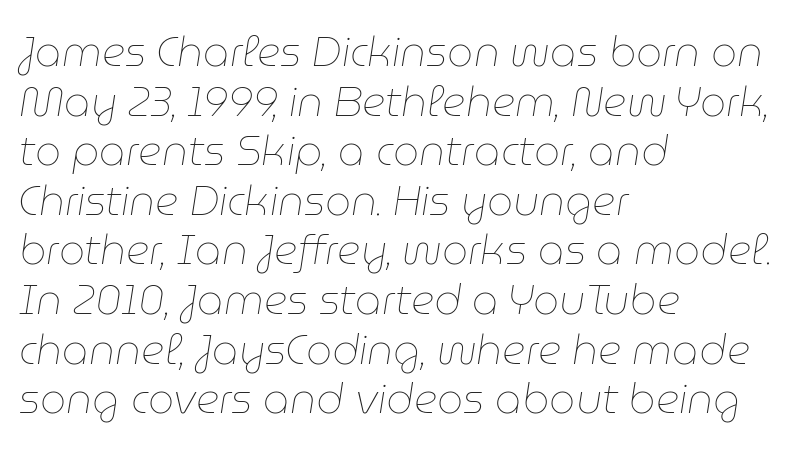
Q: Is the text bold? A: No.
Q: Is the text italic (slanted)? A: Yes, it leans right by about 9 degrees.
Q: Is the text underlined? A: No.
Q: How is the paragraph aligned? A: Left-aligned.
Q: Is the spacing between letters normal or unusually wide? A: Normal.
Q: Width (condensed, normal, or wide)? A: Normal.
Q: Stroke contrast? A: Low.
Q: x-height? A: Medium.
Q: Monospaced? A: No.
